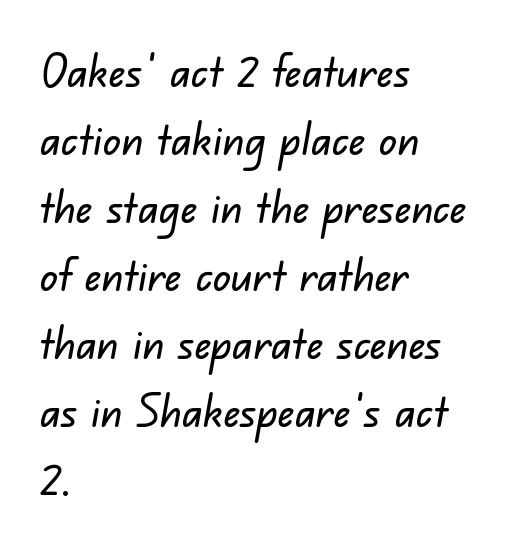
Q: Is the typeface a serif or a sans-serif typeface? A: Sans-serif.
Q: Is the text underlined? A: No.
Q: How is the paragraph aligned? A: Left-aligned.
Q: Is the spacing between letters normal or unusually wide? A: Normal.
Q: Is the spacing between lines tight, normal or loose? A: Normal.
Q: Width (condensed, normal, or wide)? A: Normal.
Q: Stroke contrast? A: Low.
Q: x-height? A: Small.
Q: Monospaced? A: No.
